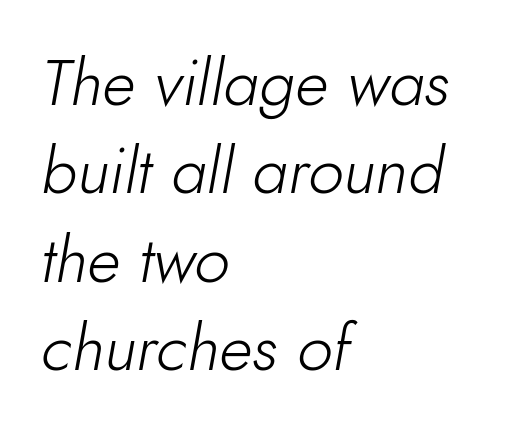
Q: Is the text bold? A: No.
Q: Is the text italic (slanted)? A: Yes, it leans right by about 10 degrees.
Q: Is the text underlined? A: No.
Q: How is the paragraph aligned? A: Left-aligned.
Q: Is the spacing between letters normal or unusually wide? A: Normal.
Q: Is the spacing between lines tight, normal or loose? A: Normal.
Q: Width (condensed, normal, or wide)? A: Normal.
Q: Stroke contrast? A: Low.
Q: x-height? A: Small.
Q: Monospaced? A: No.
